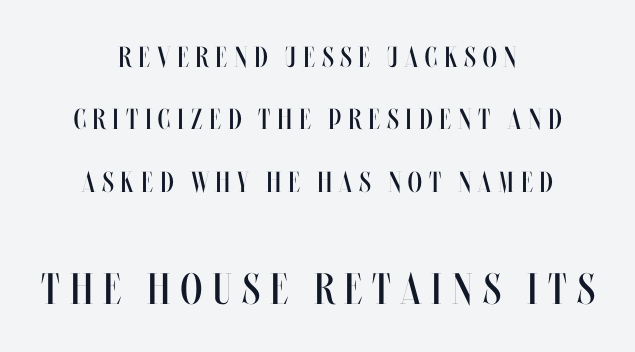
Q: Is the text bold? A: No.
Q: Is the text italic (slanted)? A: No, it is upright.
Q: Is the text underlined? A: No.
Q: How is the paragraph aligned? A: Centered.
Q: Is the spacing between letters normal or unusually wide? A: Unusually wide.
Q: Is the spacing between lines tight, normal or loose? A: Loose.
Q: Which block of text is set in a larger size, the first (top) or the second (bottom)? A: The second (bottom) one.
Q: Width (condensed, normal, or wide)? A: Condensed.
Q: Stroke contrast? A: Medium.
Q: x-height? A: Large.
Q: Monospaced? A: No.
